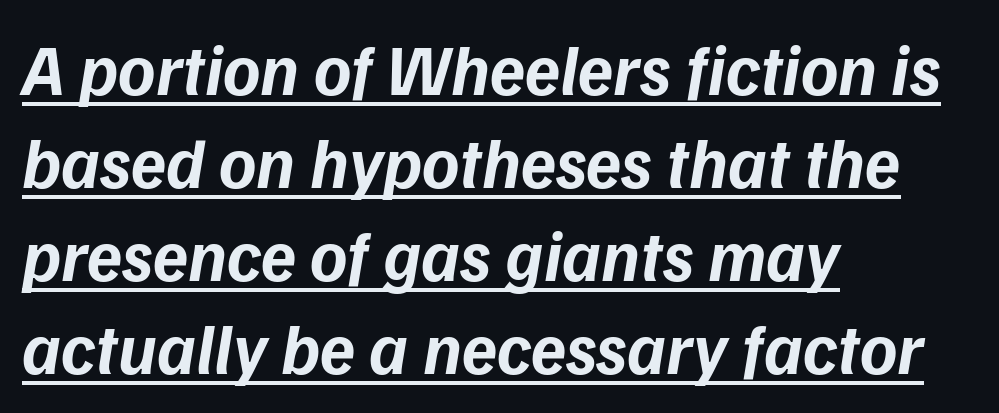
{"italic": "yes", "lean": "right", "slant_degrees": 9, "bold": "yes", "weight": "bold", "width": "normal", "stroke_contrast": "low", "x_height": "medium", "monospaced": "no", "underline": "yes", "align": "left", "line_spacing": "normal", "line_spacing_ratio": 1.31, "letter_spacing": "normal", "letter_spacing_em": 0.0, "glyph_px": 71}
